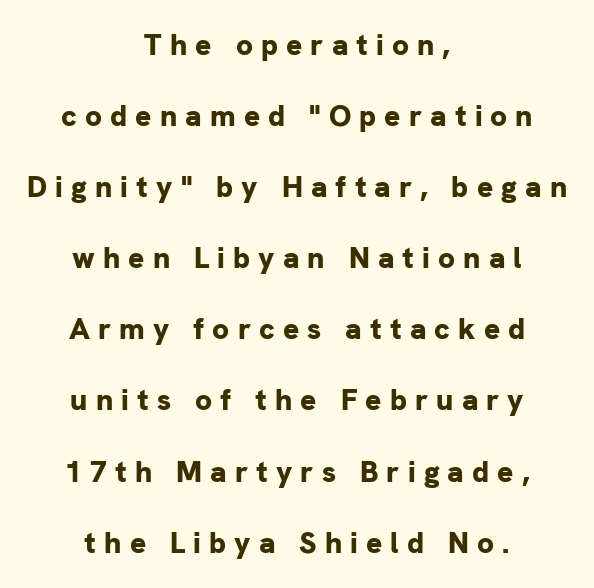
{"serif": "no", "italic": "no", "bold": "yes", "weight": "bold", "width": "normal", "stroke_contrast": "low", "x_height": "medium", "monospaced": "no", "underline": "no", "align": "center", "line_spacing": "loose", "line_spacing_ratio": 2.37, "letter_spacing": "wide", "letter_spacing_em": 0.27, "glyph_px": 30}
